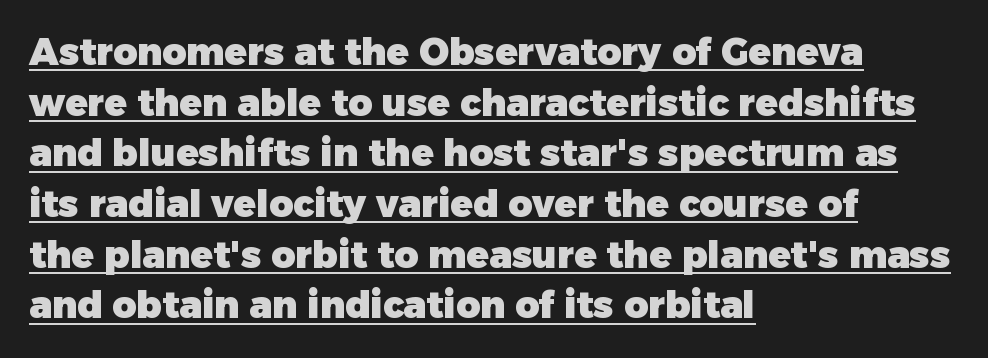
The image shows 37 px heavy sans-serif type, upright; set left-aligned, normal line spacing (1.37x), normal letter spacing, underlined; low stroke contrast and a medium x-height.
